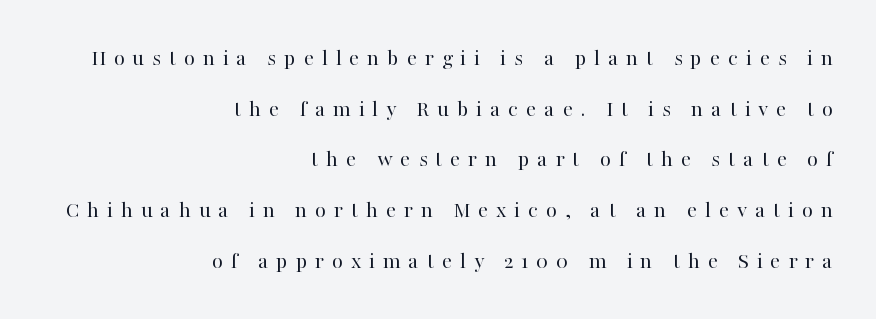
The image shows 24 px text type, upright; set right-aligned, loose line spacing (2.11x), unusually wide letter spacing (+0.32 em), not underlined.
